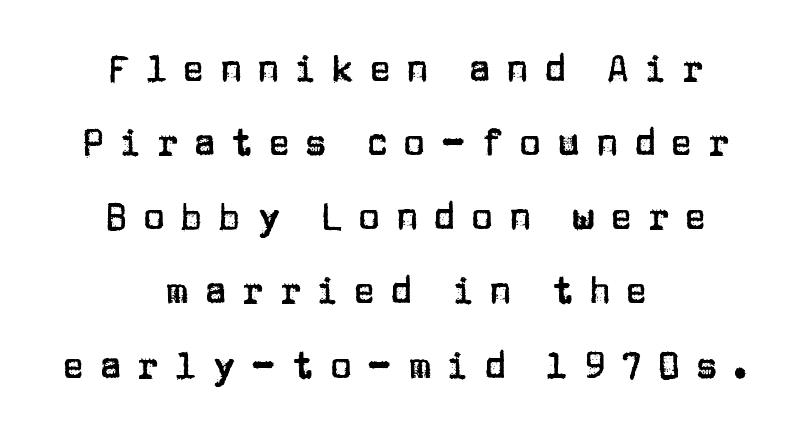
The image shows 36 px sans-serif type, upright; set centered, loose line spacing (2.06x), unusually wide letter spacing (+0.43 em), not underlined; low stroke contrast and a large x-height.
